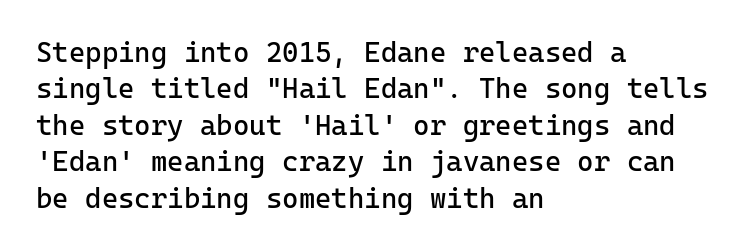
{"serif": "no", "italic": "no", "bold": "no", "weight": "regular", "width": "normal", "stroke_contrast": "low", "x_height": "medium", "monospaced": "yes", "underline": "no", "align": "left", "line_spacing": "normal", "line_spacing_ratio": 1.3, "letter_spacing": "normal", "letter_spacing_em": 0.0, "glyph_px": 28}
